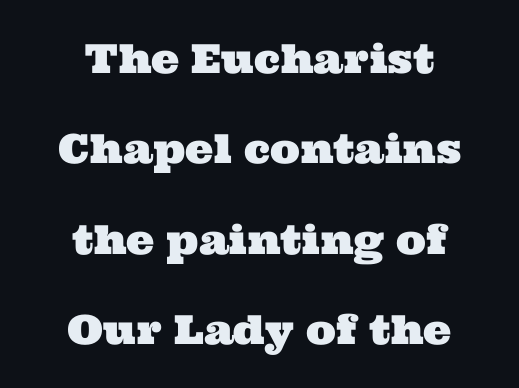
Compared with typical body copy, the letter spacing here is the same. Note the varied advance widths — an 'i' is clearly narrower than an 'm'. These lines are composed in type with serifs. Rows of type keep a wide berth in the vertical direction. A bare baseline throughout the passage.
